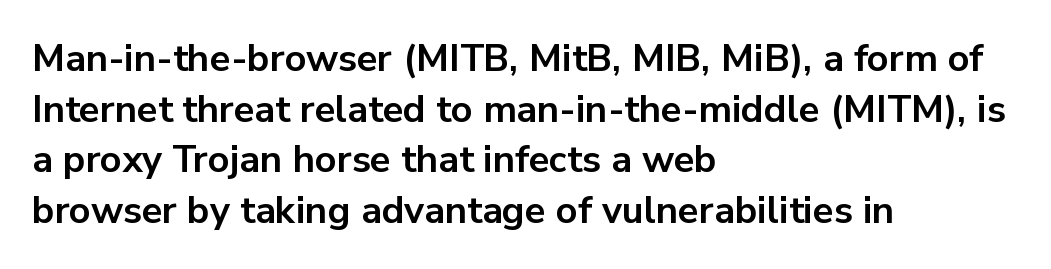
{"serif": "no", "italic": "no", "bold": "yes", "weight": "bold", "width": "normal", "stroke_contrast": "low", "x_height": "medium", "monospaced": "no", "underline": "no", "align": "left", "line_spacing": "normal", "line_spacing_ratio": 1.33, "letter_spacing": "normal", "letter_spacing_em": 0.0, "glyph_px": 38}
